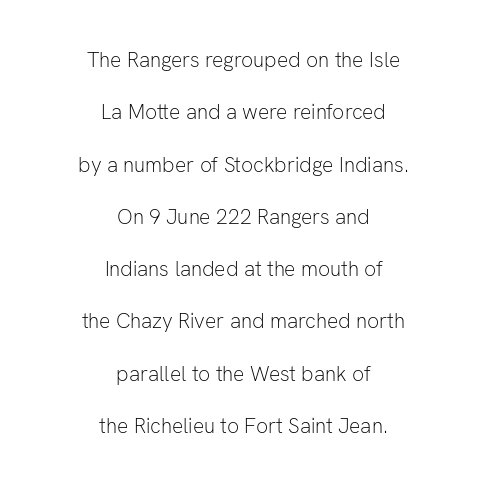
{"italic": "no", "bold": "no", "underline": "no", "align": "center", "line_spacing": "loose", "line_spacing_ratio": 2.49, "letter_spacing": "normal", "letter_spacing_em": 0.0, "glyph_px": 21}
